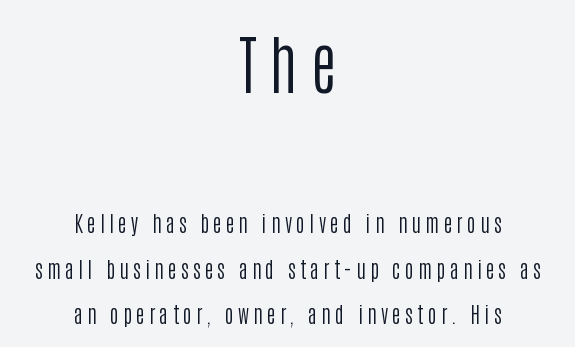
The gaps between neighbouring characters are conspicuously large. The block of text is sparse from top to bottom, with ample space between rows. Layout note: lines centered. The text was rendered using a sans face with plain stroke endings. These lines are rendered in a variable-pitch font. The passage shown is not underscored anywhere.
